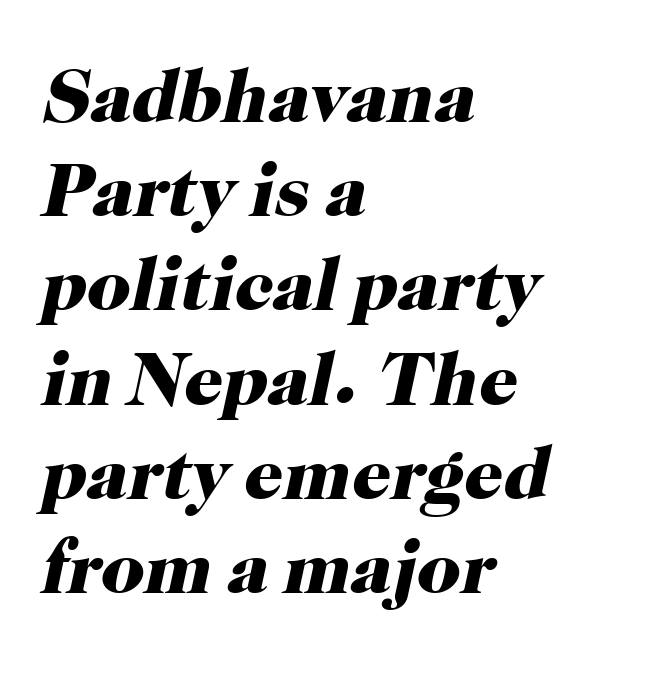
Q: Is the text bold? A: Yes.
Q: Is the text italic (slanted)? A: Yes, it leans right by about 12 degrees.
Q: Is the typeface a serif or a sans-serif typeface? A: Serif.
Q: Is the text underlined? A: No.
Q: How is the paragraph aligned? A: Left-aligned.
Q: Is the spacing between letters normal or unusually wide? A: Normal.
Q: Width (condensed, normal, or wide)? A: Normal.
Q: Stroke contrast? A: High.
Q: x-height? A: Medium.
Q: Monospaced? A: No.
